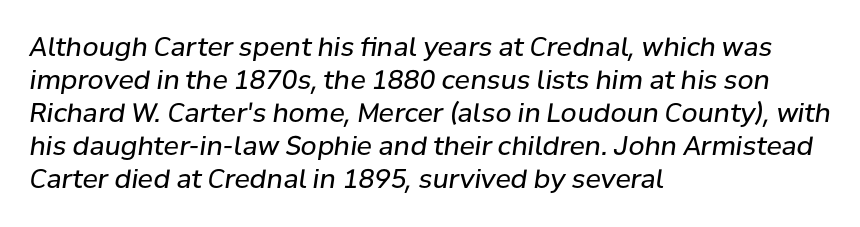
{"italic": "yes", "lean": "right", "slant_degrees": 8, "bold": "no", "underline": "no", "align": "left", "line_spacing": "normal", "line_spacing_ratio": 1.27, "letter_spacing": "normal", "letter_spacing_em": 0.0, "glyph_px": 26}
